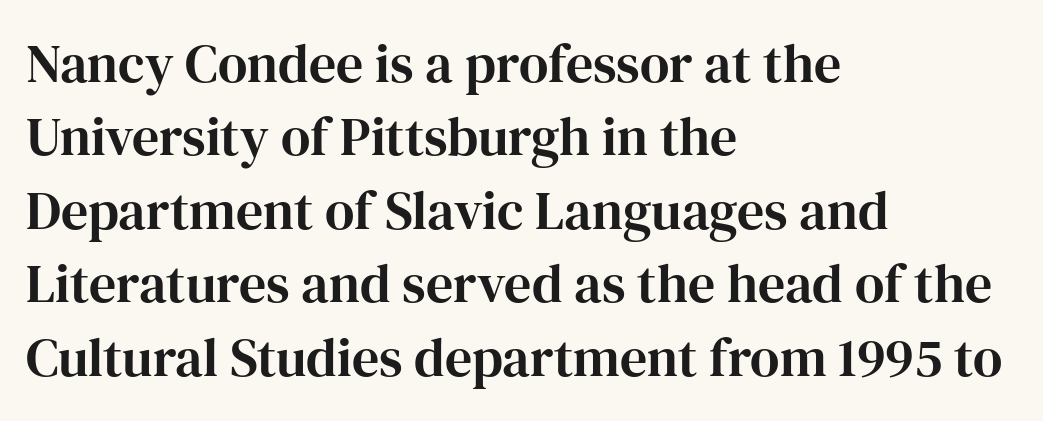
The image shows 54 px serif type, upright; set left-aligned, normal line spacing (1.36x), normal letter spacing, not underlined; high stroke contrast and a medium x-height.
